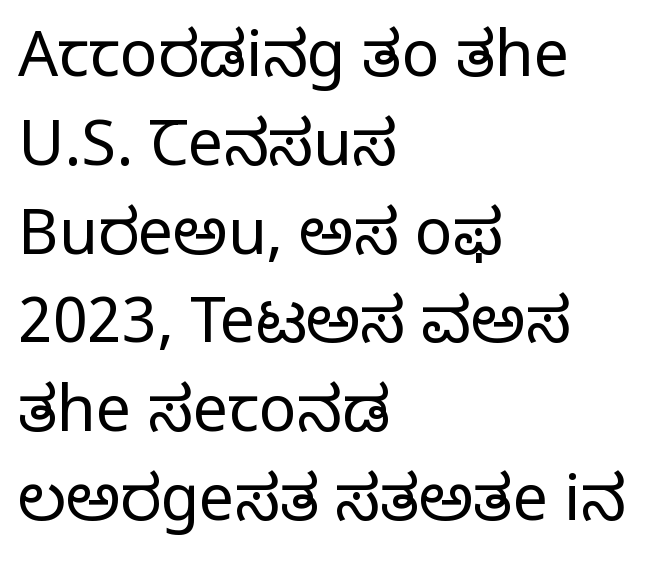
{"serif": "yes", "italic": "no", "bold": "no", "weight": "regular", "width": "normal", "stroke_contrast": "low", "x_height": "large", "monospaced": "no", "underline": "no", "align": "left", "line_spacing": "normal", "line_spacing_ratio": 1.41, "letter_spacing": "normal", "letter_spacing_em": 0.0, "glyph_px": 63}
